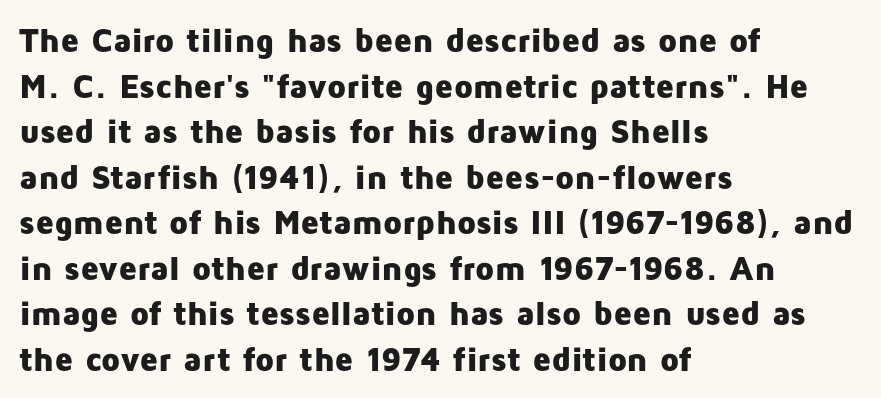
The image shows 34 px heavy sans-serif type, upright; set left-aligned, normal line spacing (1.34x), normal letter spacing, not underlined; low stroke contrast and a medium x-height.
